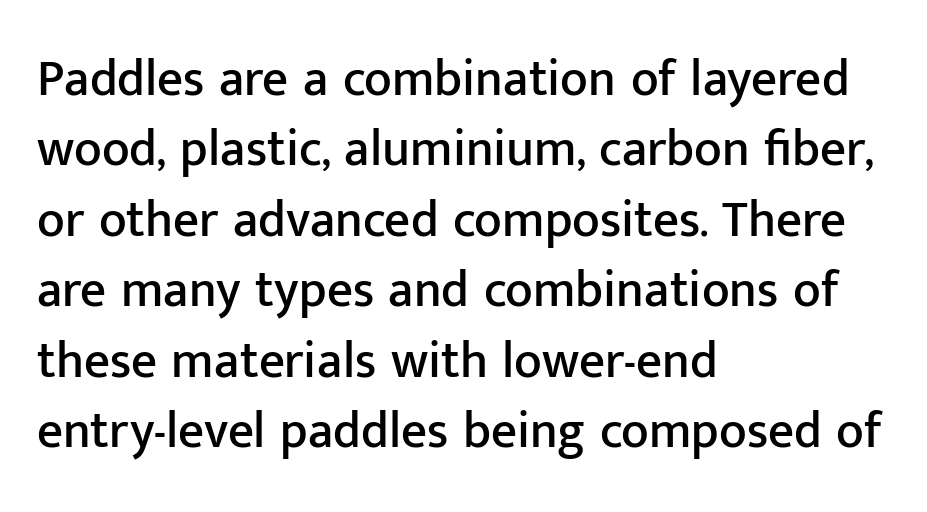
Q: Is the text italic (slanted)? A: No, it is upright.
Q: Is the typeface a serif or a sans-serif typeface? A: Sans-serif.
Q: Is the text underlined? A: No.
Q: How is the paragraph aligned? A: Left-aligned.
Q: Is the spacing between letters normal or unusually wide? A: Normal.
Q: Is the spacing between lines tight, normal or loose? A: Normal.
Q: Width (condensed, normal, or wide)? A: Normal.
Q: Stroke contrast? A: Low.
Q: x-height? A: Medium.
Q: Monospaced? A: No.
